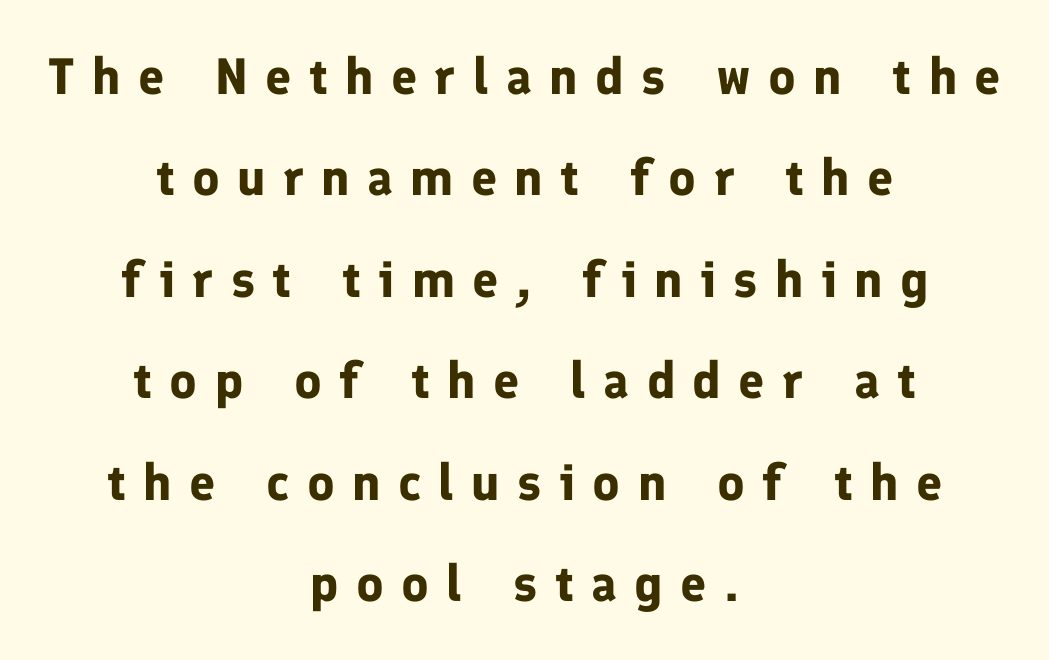
Q: Is the text bold? A: Yes.
Q: Is the text italic (slanted)? A: No, it is upright.
Q: Is the typeface a serif or a sans-serif typeface? A: Sans-serif.
Q: Is the text underlined? A: No.
Q: How is the paragraph aligned? A: Centered.
Q: Is the spacing between letters normal or unusually wide? A: Unusually wide.
Q: Is the spacing between lines tight, normal or loose? A: Loose.
Q: Width (condensed, normal, or wide)? A: Normal.
Q: Stroke contrast? A: Low.
Q: x-height? A: Medium.
Q: Monospaced? A: No.
